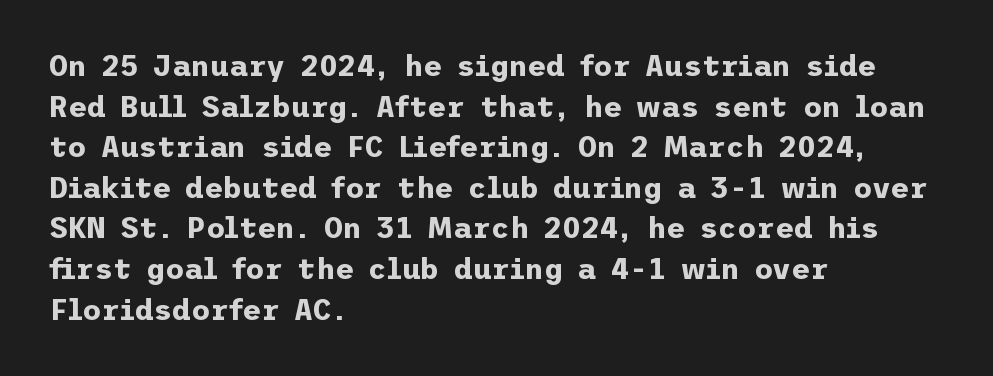
{"serif": "no", "italic": "no", "bold": "yes", "weight": "bold", "width": "normal", "stroke_contrast": "low", "x_height": "medium", "underline": "no", "align": "left", "line_spacing": "normal", "line_spacing_ratio": 1.4, "letter_spacing": "normal", "letter_spacing_em": 0.0, "glyph_px": 29}
